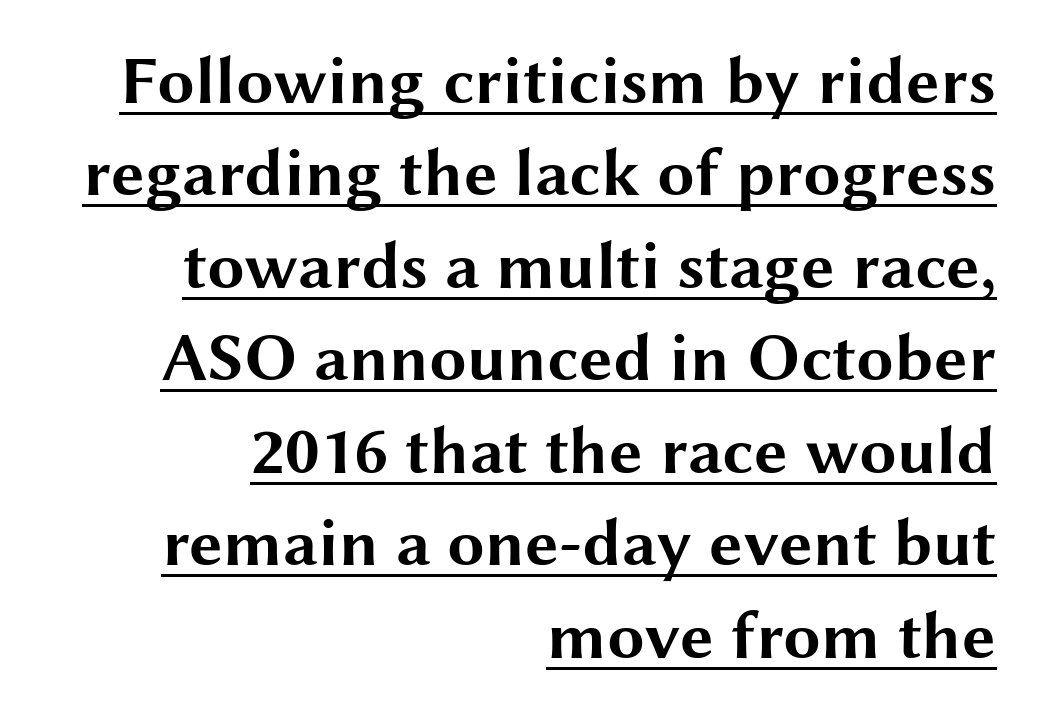
The image shows 67 px bold, wide sans-serif type, upright; set right-aligned, normal line spacing (1.38x), normal letter spacing, underlined; medium stroke contrast and a medium x-height.
